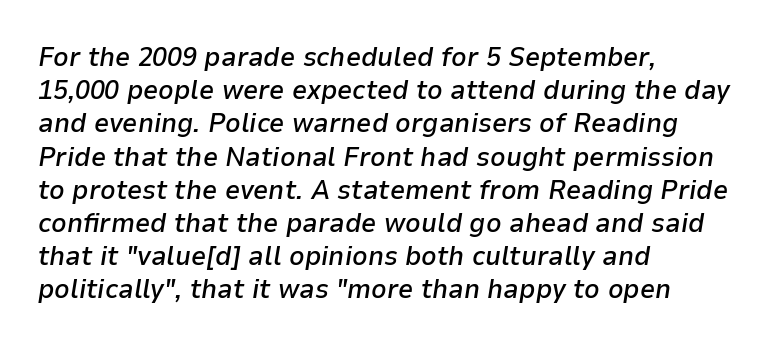
The image shows 27 px text type, italic (leaning right); set left-aligned, line spacing 1.23x, normal letter spacing, not underlined.
